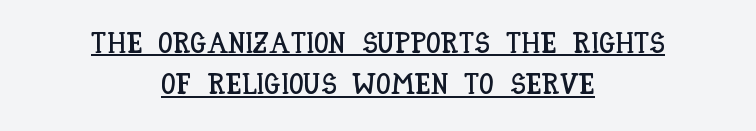
The image shows 29 px condensed type, upright; set centered, normal line spacing (1.43x), normal letter spacing, underlined; low stroke contrast and a large x-height.
